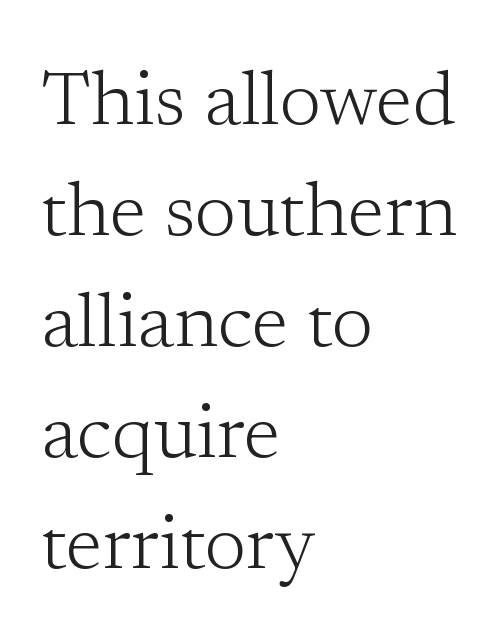
The image shows 76 px light serif type, upright; set left-aligned, normal line spacing (1.46x), normal letter spacing, not underlined; low stroke contrast and a medium x-height.
